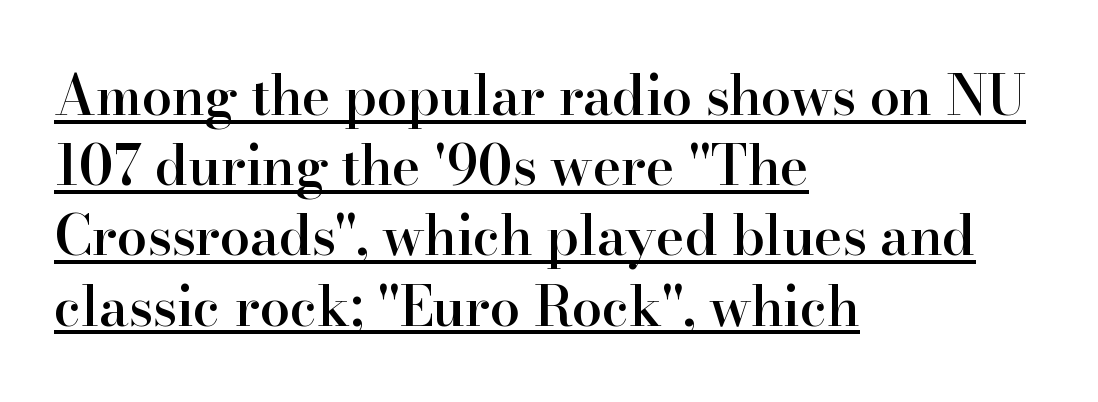
The image shows 54 px semibold serif type, upright; set left-aligned, normal line spacing (1.3x), normal letter spacing, underlined; high stroke contrast and a small x-height.
